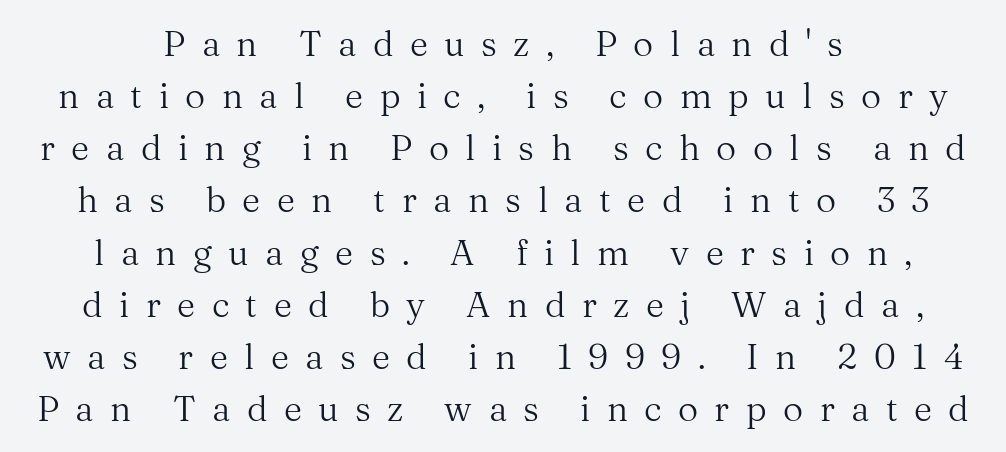
Substantial extra tracking has been applied to these lines. The letters advance in unequal steps, a hallmark of proportional type. The lines in this sample share a center point and differ in where they start and stop. In terms of posture, this sample is upright. Honestly, there is no underline to notice here at all. Stems here are at most as thick as an everyday book face.
